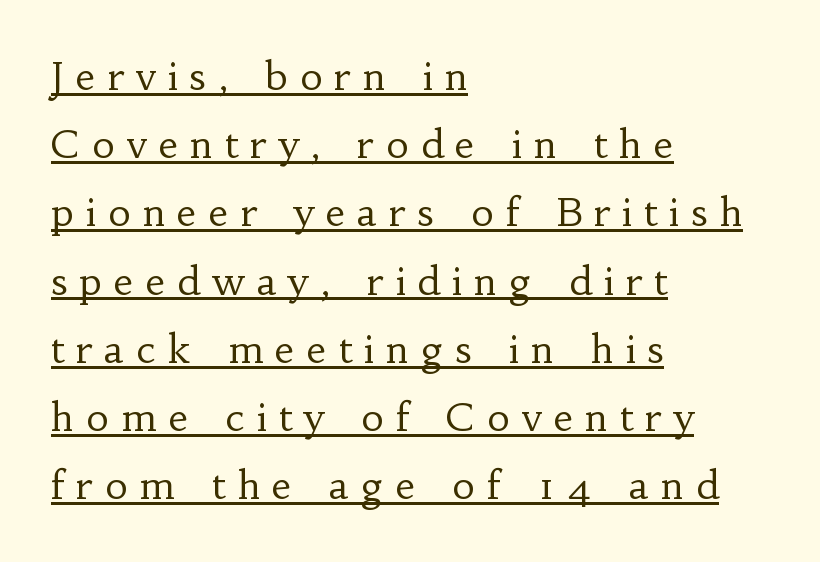
Little horizontal feet cap the strokes, marking this as serif type. Looks like someone drew a line under every word here. Think of a printed novel: that variable character pitch is what you see here. Designer's note — italics off, roman on. This rendering uses left alignment, leaving the right contour irregular. The weight tops out at a normal text grade.
